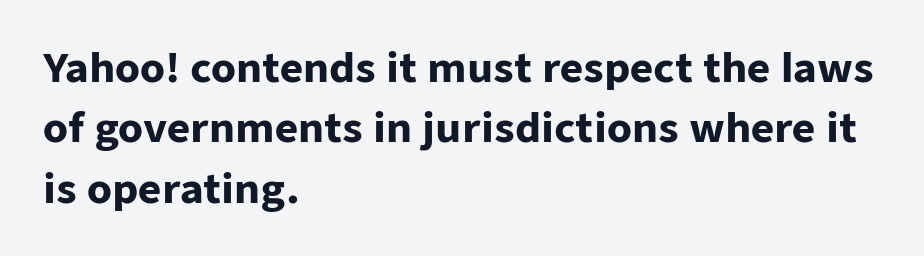
The text block is weighted toward the left margin, trailing off unevenly rightward. Italic? Not at all — the glyphs are vertical. Honestly, the letter spacing is just normal — you wouldn't notice it. Baseline-to-baseline distance is the conventional proportion of letter height. The characters look thick and weighty, a clear bold. Descenders hang freely into open space.
